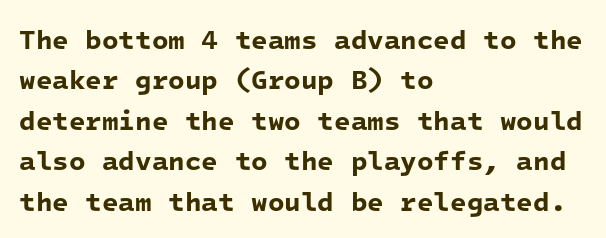
Q: Is the text bold? A: Yes.
Q: Is the text underlined? A: No.
Q: How is the paragraph aligned? A: Left-aligned.
Q: Is the spacing between letters normal or unusually wide? A: Normal.
Q: Is the spacing between lines tight, normal or loose? A: Normal.
